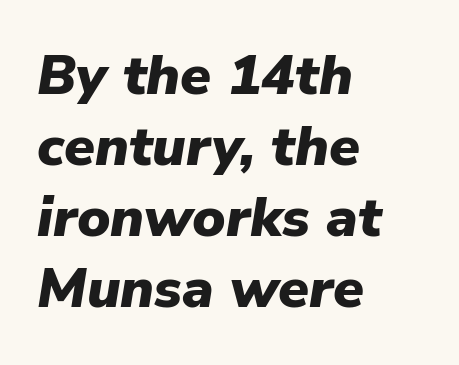
Q: Is the text bold? A: Yes.
Q: Is the text italic (slanted)? A: Yes, it leans right by about 9 degrees.
Q: Is the text underlined? A: No.
Q: How is the paragraph aligned? A: Left-aligned.
Q: Is the spacing between letters normal or unusually wide? A: Normal.
Q: Is the spacing between lines tight, normal or loose? A: Normal.
Q: Width (condensed, normal, or wide)? A: Normal.
Q: Stroke contrast? A: Low.
Q: x-height? A: Medium.
Q: Monospaced? A: No.
